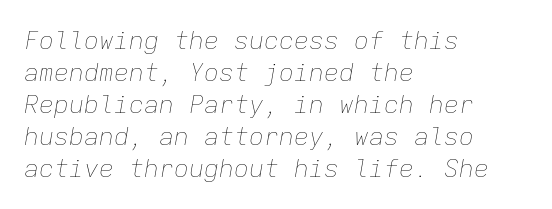
Q: Is the text bold? A: No.
Q: Is the text italic (slanted)? A: Yes, it leans right by about 9 degrees.
Q: Is the text underlined? A: No.
Q: How is the paragraph aligned? A: Left-aligned.
Q: Is the spacing between letters normal or unusually wide? A: Normal.
Q: Is the spacing between lines tight, normal or loose? A: Normal.
